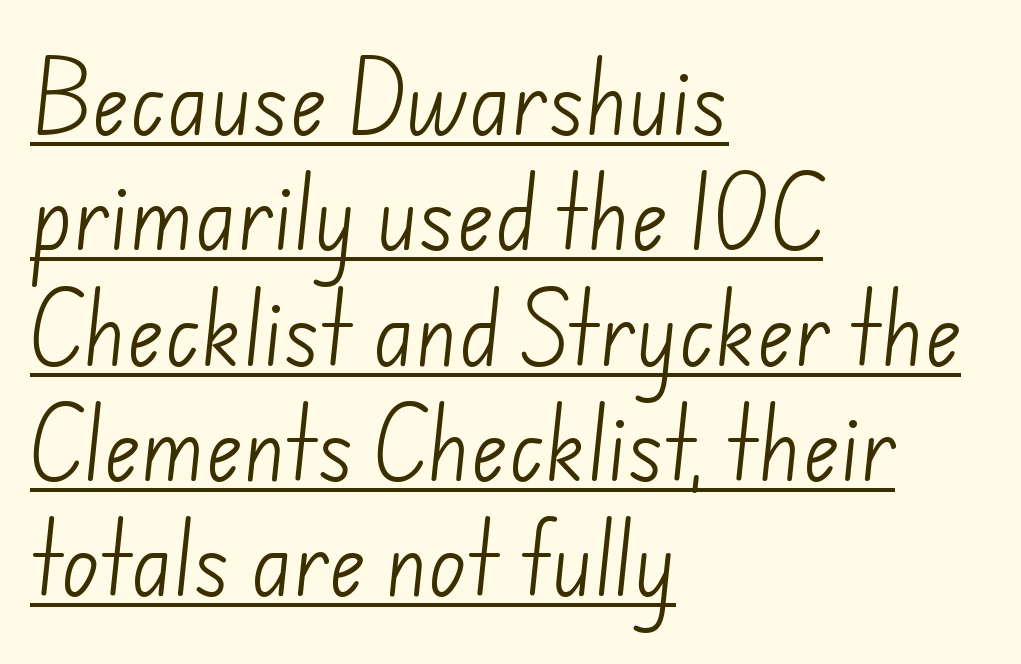
{"serif": "no", "bold": "no", "weight": "light", "width": "normal", "stroke_contrast": "low", "x_height": "small", "monospaced": "no", "underline": "yes", "align": "left", "line_spacing": "normal", "line_spacing_ratio": 1.46, "letter_spacing": "normal", "letter_spacing_em": 0.0, "glyph_px": 79}
